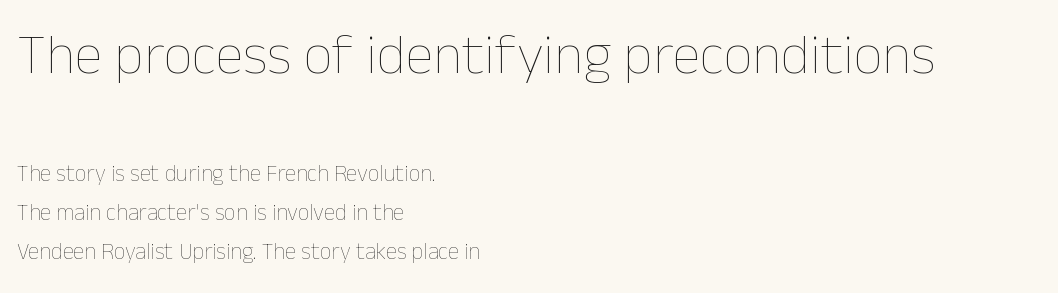
Vertical stems look standard width or narrower in stroke. The glyphs are unaccompanied by any horizontal stroke below them. Is the block centered? No — it sits flush against the left margin. Do the characters align in a grid? No, the font is proportional.
